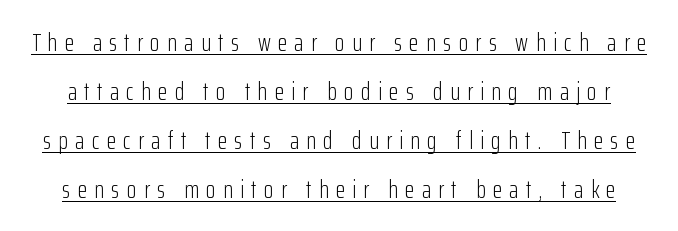
Caption: expanded tracking, letters set apart. This sample trades compactness for vertical openness between lines. Honestly, the underline is the first thing you notice here. Do the letters lean? They stand straight.
